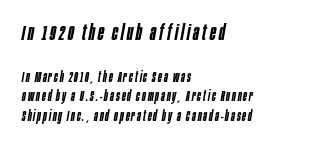
Q: Is the text bold? A: Semi-bold.
Q: Is the text italic (slanted)? A: Yes, it leans right by about 10 degrees.
Q: Is the text underlined? A: No.
Q: How is the paragraph aligned? A: Left-aligned.
Q: Is the spacing between lines tight, normal or loose? A: Normal.
Q: Which block of text is set in a larger size, the first (top) or the second (bottom)? A: The first (top) one.
